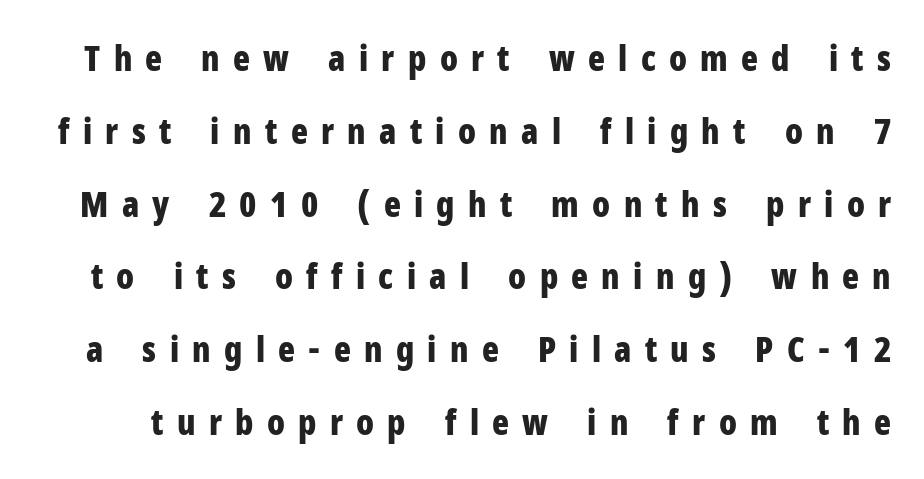
The lettering stays uniformly vertical, giving the passage a roman look. Varying glyph widths throughout — classic text-font behaviour. On the weight axis this lands at bold, roughly 700. Observe the wide spacing: letters keep a clear distance from each other. How would I describe the line gaps? Wide and relaxed.
